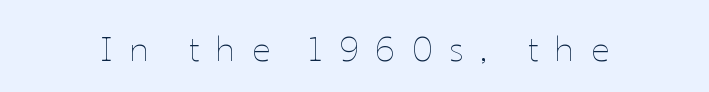
{"italic": "no", "bold": "no", "weight": "thin", "width": "normal", "stroke_contrast": "low", "x_height": "medium", "monospaced": "no", "underline": "no", "letter_spacing": "wide", "letter_spacing_em": 0.47, "glyph_px": 35}
